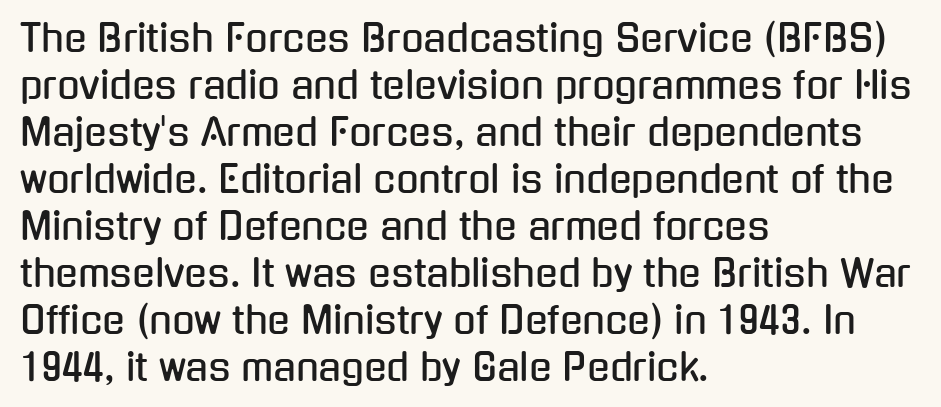
Q: Is the text italic (slanted)? A: No, it is upright.
Q: Is the typeface a serif or a sans-serif typeface? A: Sans-serif.
Q: Is the text underlined? A: No.
Q: How is the paragraph aligned? A: Left-aligned.
Q: Is the spacing between letters normal or unusually wide? A: Normal.
Q: Is the spacing between lines tight, normal or loose? A: Normal.
Q: Width (condensed, normal, or wide)? A: Condensed.
Q: Stroke contrast? A: Low.
Q: x-height? A: Medium.
Q: Monospaced? A: No.
